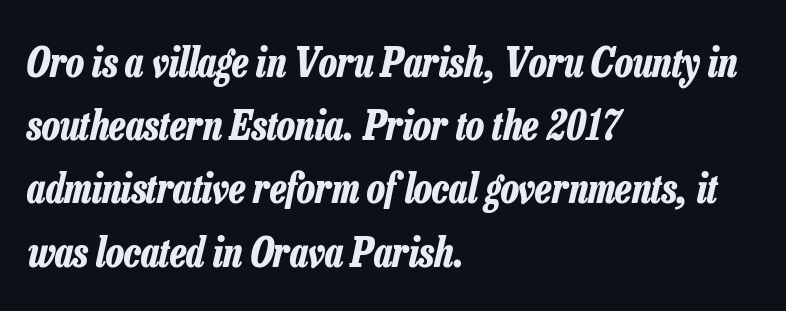
The image shows 40 px bold, condensed type, italic (leaning right); set left-aligned, normal line spacing (1.58x), normal letter spacing, not underlined; low stroke contrast and a medium x-height.
